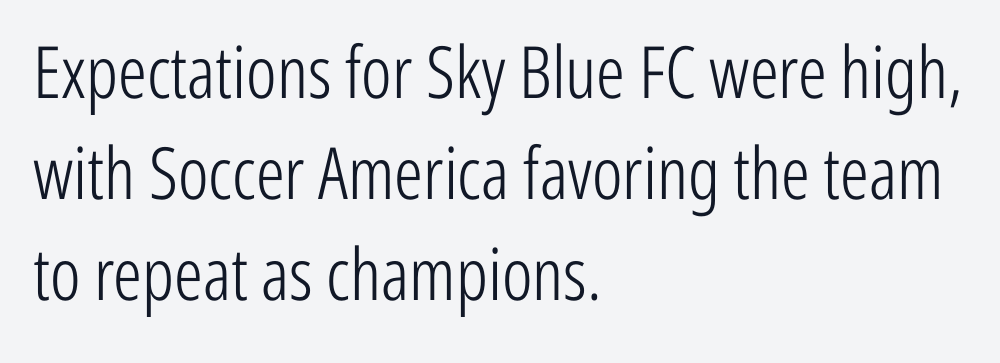
The image shows 72 px light, condensed sans-serif type, upright; set left-aligned, normal line spacing (1.4x), normal letter spacing, not underlined; low stroke contrast and a medium x-height.
